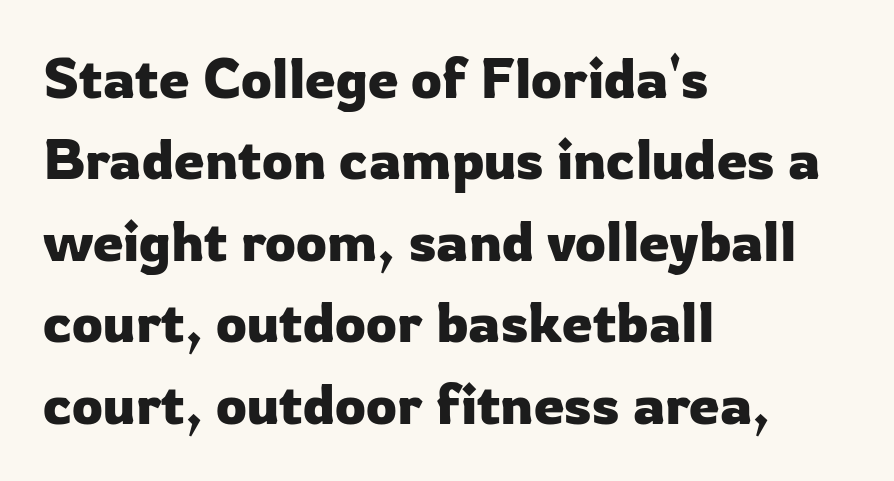
The image shows 55 px sans-serif type, upright; set left-aligned, normal line spacing (1.48x), normal letter spacing, not underlined; low stroke contrast and a medium x-height.
